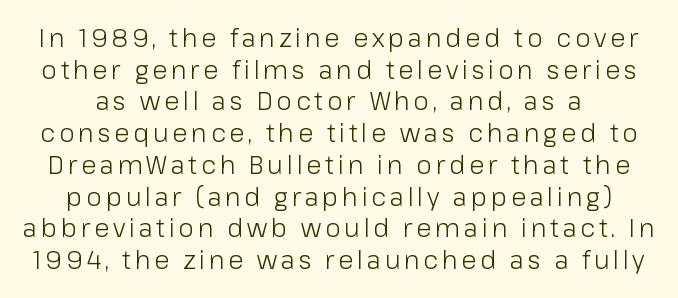
{"italic": "no", "bold": "no", "underline": "no", "line_spacing": "normal", "line_spacing_ratio": 1.27, "glyph_px": 25}
